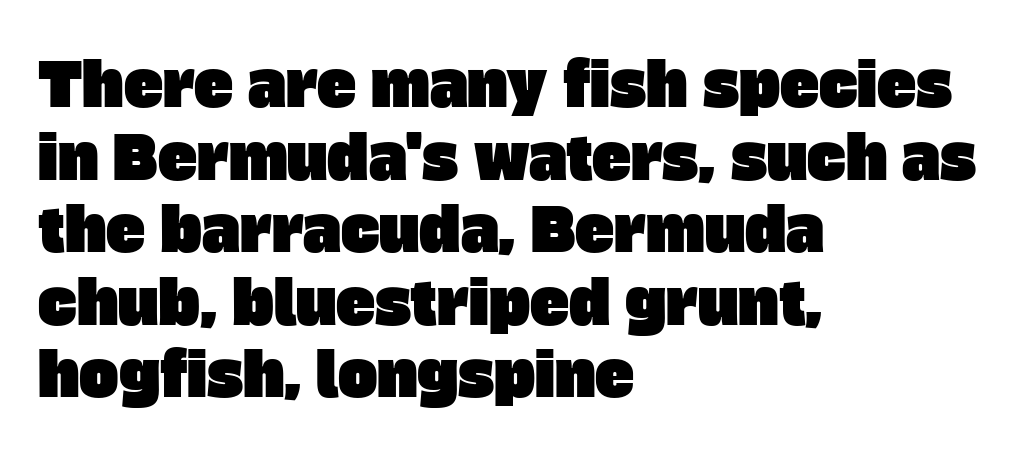
Q: Is the typeface a serif or a sans-serif typeface? A: Sans-serif.
Q: Is the text underlined? A: No.
Q: How is the paragraph aligned? A: Left-aligned.
Q: Is the spacing between letters normal or unusually wide? A: Normal.
Q: Width (condensed, normal, or wide)? A: Normal.
Q: Stroke contrast? A: Low.
Q: x-height? A: Large.
Q: Monospaced? A: No.
